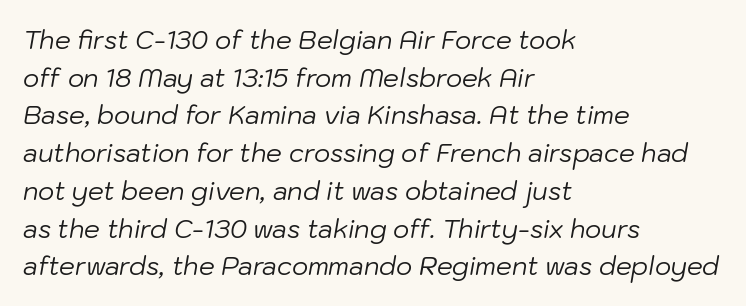
These glyphs show unthickened strokes, regular width or finer. Unmarked baselines from the first word to the last. Does the lettering tilt? It does — this is italic. The typesetter chose a ragged-right arrangement here.
